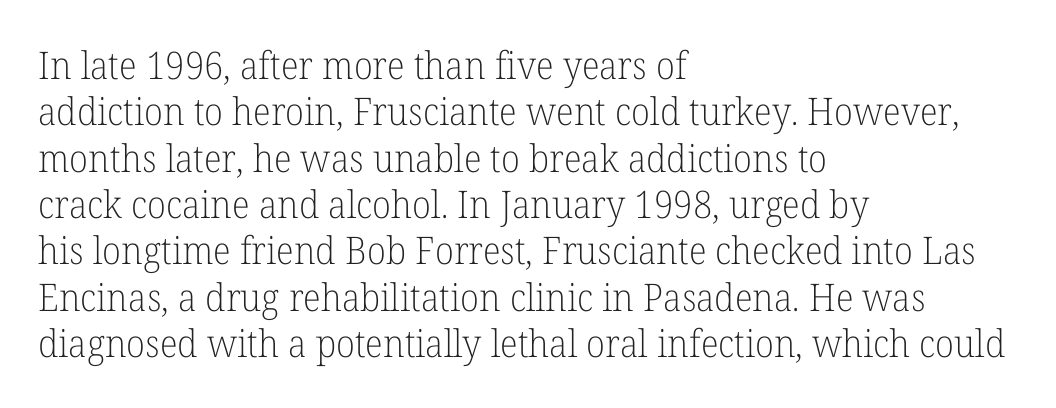
Q: Is the text bold? A: No.
Q: Is the text italic (slanted)? A: No, it is upright.
Q: Is the typeface a serif or a sans-serif typeface? A: Serif.
Q: Is the text underlined? A: No.
Q: How is the paragraph aligned? A: Left-aligned.
Q: Is the spacing between letters normal or unusually wide? A: Normal.
Q: Width (condensed, normal, or wide)? A: Normal.
Q: Stroke contrast? A: Low.
Q: x-height? A: Medium.
Q: Monospaced? A: No.
